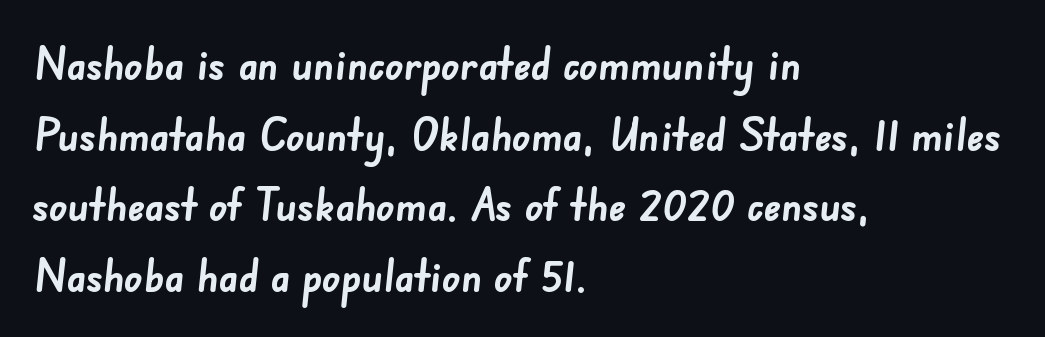
The passage shown is typed in a proportional face where columns would drift. Caption: bold face, heavy strokes. Serif or sans? Sans — the stroke terminals are bare. Honestly, the row spacing looks completely unremarkable. The strip under each line holds only bare page.
